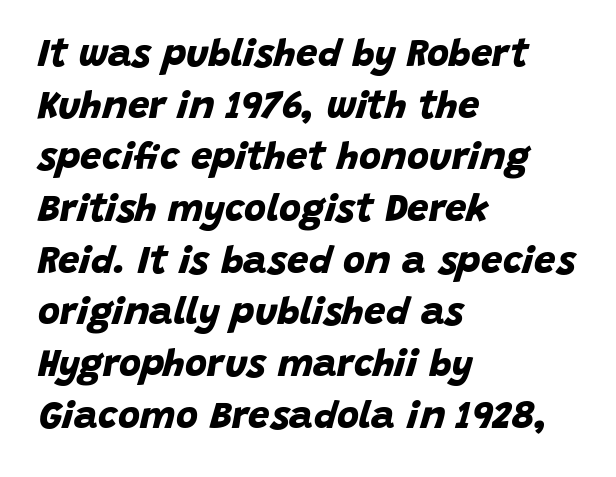
{"serif": "no", "bold": "yes", "weight": "bold", "width": "normal", "stroke_contrast": "low", "x_height": "large", "monospaced": "no", "underline": "no", "align": "left", "line_spacing": "normal", "line_spacing_ratio": 1.36, "letter_spacing": "normal", "letter_spacing_em": 0.0, "glyph_px": 38}
